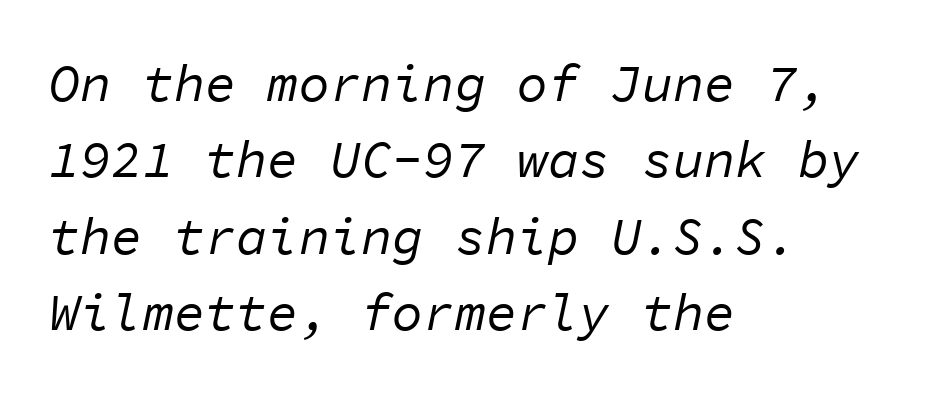
The image shows 52 px regular-weight type, italic (leaning right), monospaced; set left-aligned, normal line spacing (1.47x), normal letter spacing, not underlined; low stroke contrast and a medium x-height.
